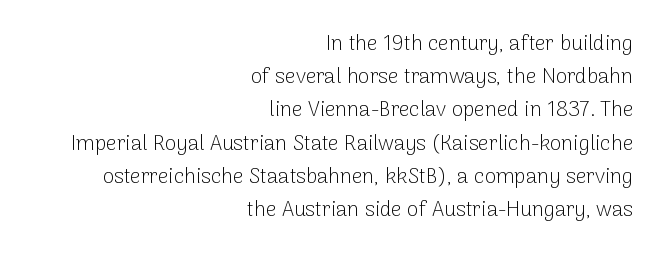
Style check: upright. A flush-right, rag-left setting is used for this passage. Baseline-to-baseline distance is the conventional proportion of letter height. The cut favours lightness, reaching ordinary text weight at its darkest. Letter spacing: default. This rendering features lettering with no underline.
